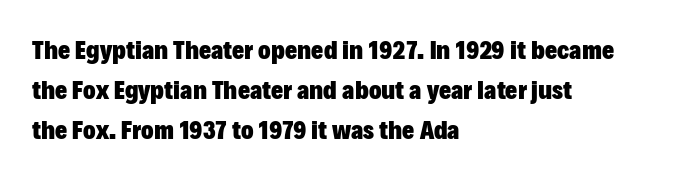
Q: Is the text bold? A: Yes.
Q: Is the text italic (slanted)? A: No, it is upright.
Q: Is the text underlined? A: No.
Q: How is the paragraph aligned? A: Left-aligned.
Q: Is the spacing between letters normal or unusually wide? A: Normal.
Q: Is the spacing between lines tight, normal or loose? A: Normal.
